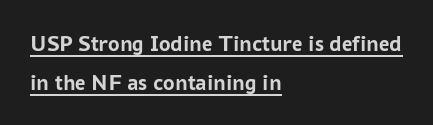
{"italic": "no", "bold": "yes", "underline": "yes", "align": "left", "line_spacing": "normal", "line_spacing_ratio": 1.69, "letter_spacing": "normal", "letter_spacing_em": 0.0, "glyph_px": 23}
